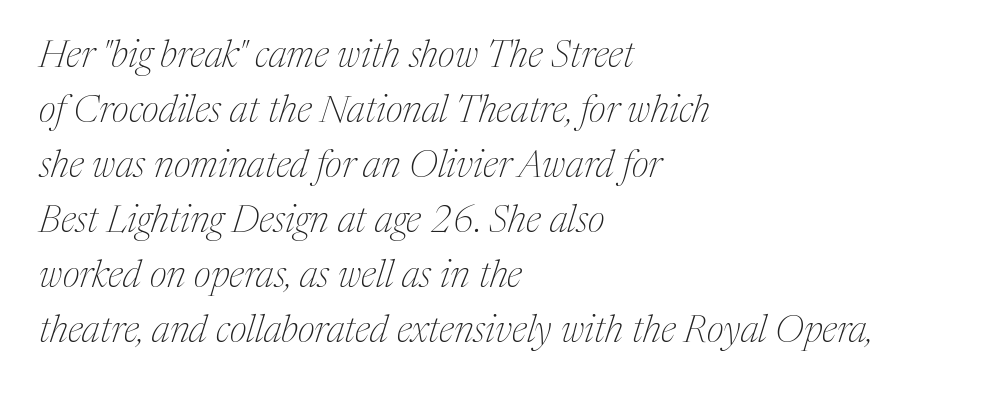
Varying glyph widths throughout — classic text-font behaviour. The space between consecutive lines is moderate. Letters rest on an invisible, unmarked baseline. Left-aligned paragraph, ragged on the right.
